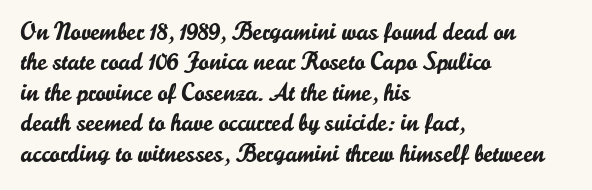
Q: Is the text italic (slanted)? A: Yes.
Q: Is the text underlined? A: No.
Q: How is the paragraph aligned? A: Left-aligned.
Q: Is the spacing between letters normal or unusually wide? A: Normal.
